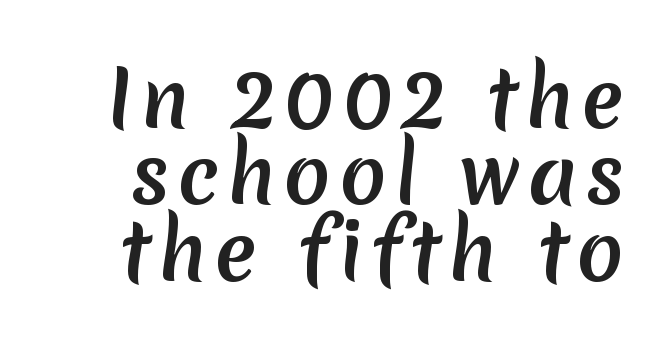
The image shows 78 px semibold sans-serif type; set tight line spacing (0.98x), not underlined; low stroke contrast and a medium x-height.
